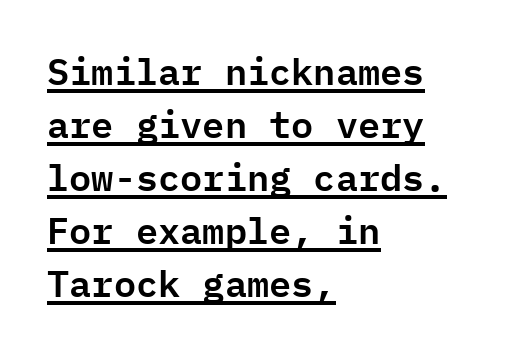
{"serif": "no", "italic": "no", "width": "normal", "stroke_contrast": "low", "x_height": "medium", "monospaced": "yes", "underline": "yes", "align": "left", "line_spacing": "normal", "line_spacing_ratio": 1.43, "letter_spacing": "normal", "letter_spacing_em": 0.0, "glyph_px": 37}
